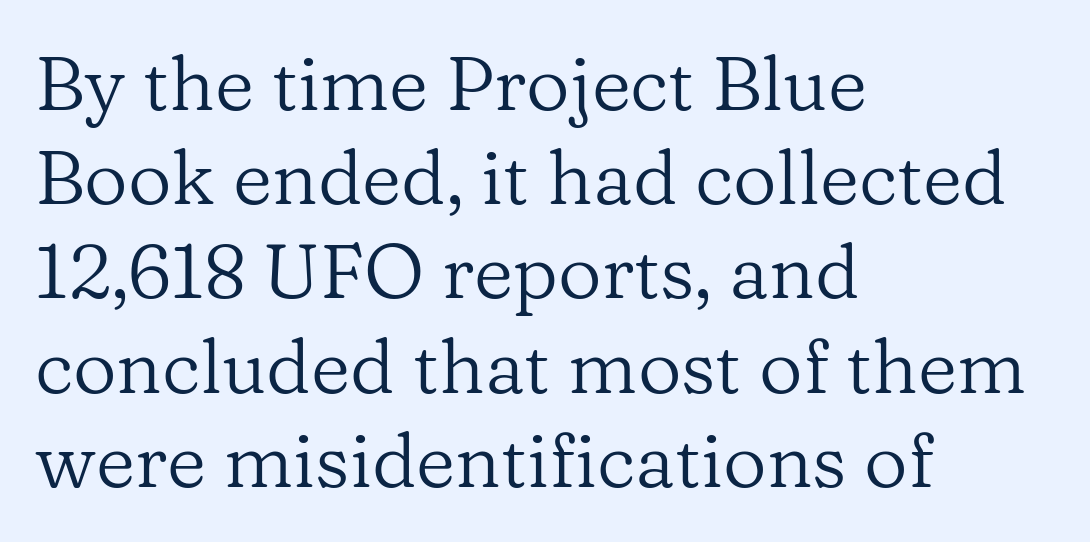
Q: Is the text bold? A: No.
Q: Is the text italic (slanted)? A: No, it is upright.
Q: Is the typeface a serif or a sans-serif typeface? A: Serif.
Q: Is the text underlined? A: No.
Q: How is the paragraph aligned? A: Left-aligned.
Q: Is the spacing between letters normal or unusually wide? A: Normal.
Q: Width (condensed, normal, or wide)? A: Normal.
Q: Stroke contrast? A: Low.
Q: x-height? A: Medium.
Q: Monospaced? A: No.
